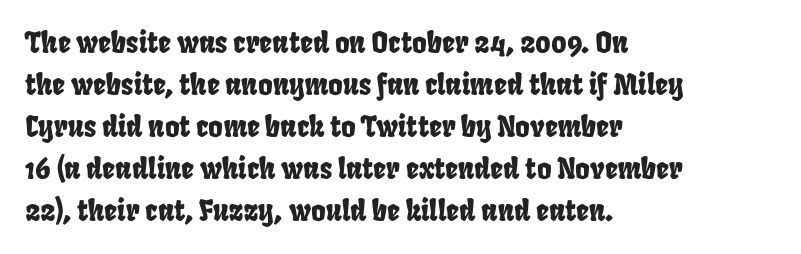
The image shows 28 px condensed sans-serif type; set left-aligned, normal line spacing (1.5x), normal letter spacing, not underlined; low stroke contrast and a large x-height.
